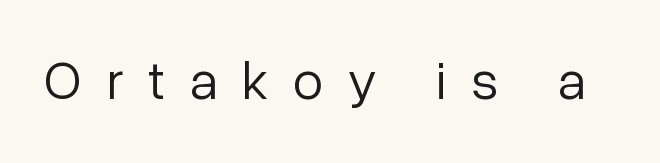
The image shows 55 px light sans-serif type, upright; set unusually wide letter spacing (+0.45 em), not underlined; low stroke contrast and a medium x-height.
